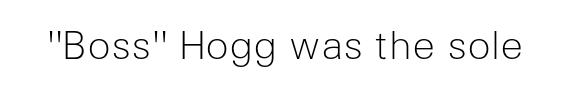
The letters advance in unequal steps, a hallmark of proportional type. Type style note: lacks serifs. Compared with typical body copy, the letter spacing here is the same. Heft: none added — not bold. Notice how the stems are strictly vertical — no italics here. Beneath every word, the page is bare.
